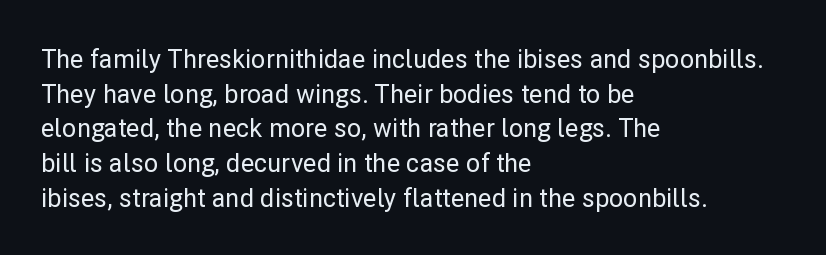
{"italic": "no", "underline": "no", "align": "left", "line_spacing": "normal", "line_spacing_ratio": 1.39, "letter_spacing": "normal", "letter_spacing_em": 0.0, "glyph_px": 25}
